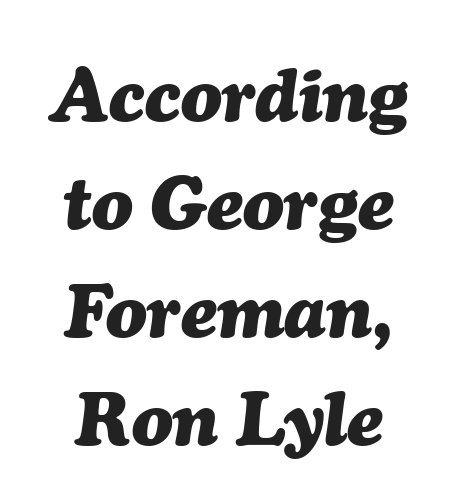
Leftover space on each line is divided equally before and after the words. This block has exactly the height ordinary leading produces. Each letter keeps its own natural width here, so spacing adapts to shape. A clean baseline with only descenders dipping below it. Each word holds together tightly as a unit, with standard inter-letter gaps. The letters are slanted; this is an italic face.
